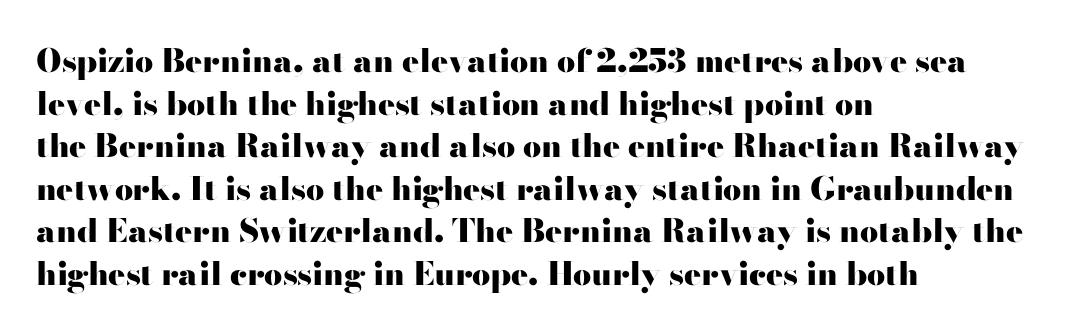
The image shows 32 px heavy, wide sans-serif type, upright; set left-aligned, normal line spacing (1.33x), normal letter spacing, not underlined; high stroke contrast and a small x-height.
